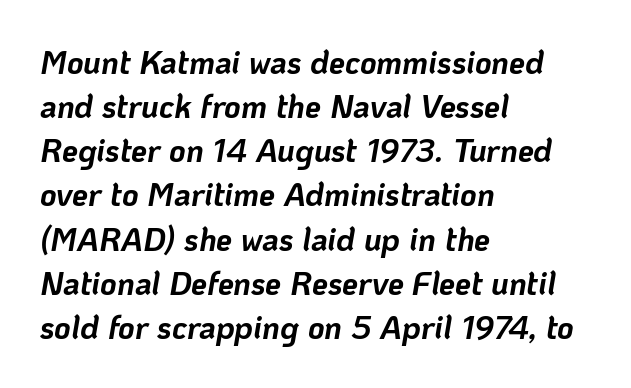
The image shows 32 px bold type, italic (leaning right); set left-aligned, normal line spacing (1.38x), normal letter spacing, not underlined; low stroke contrast and a medium x-height.
